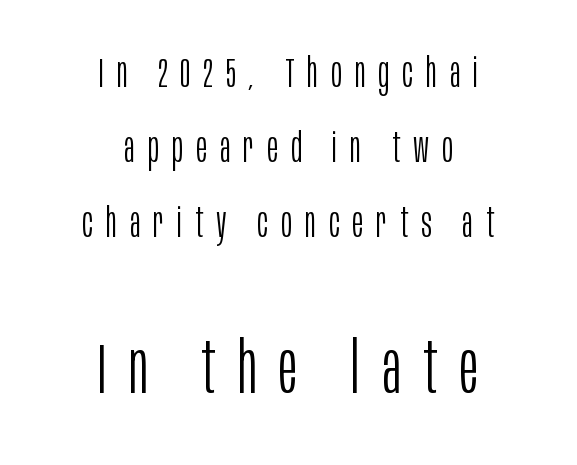
{"serif": "no", "italic": "no", "bold": "no", "weight": "light", "width": "condensed", "stroke_contrast": "low", "x_height": "large", "monospaced": "no", "underline": "no", "align": "center", "line_spacing_ratio": 1.83, "letter_spacing": "wide", "letter_spacing_em": 0.32, "larger_block": "second", "size_ratio": 1.73, "glyph_px": 71}
